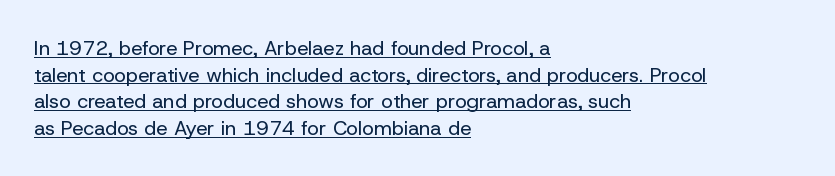
All the whitespace from short lines collects on the right. The strokes are not fattened; the text isn't bold. Line spacing here is normal. Tall strokes in this sample are plumb rather than angled. Every word sits above its own underline. Observe the ordinary spacing: letters are neighbours, not strangers.
